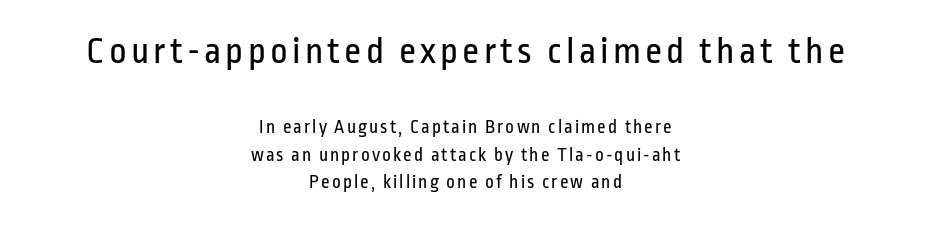
Q: Is the text bold? A: No.
Q: Is the text italic (slanted)? A: No, it is upright.
Q: Is the typeface a serif or a sans-serif typeface? A: Sans-serif.
Q: Is the text underlined? A: No.
Q: How is the paragraph aligned? A: Centered.
Q: Is the spacing between lines tight, normal or loose? A: Normal.
Q: Which block of text is set in a larger size, the first (top) or the second (bottom)? A: The first (top) one.
Q: Width (condensed, normal, or wide)? A: Condensed.
Q: Stroke contrast? A: Low.
Q: x-height? A: Medium.
Q: Monospaced? A: No.
